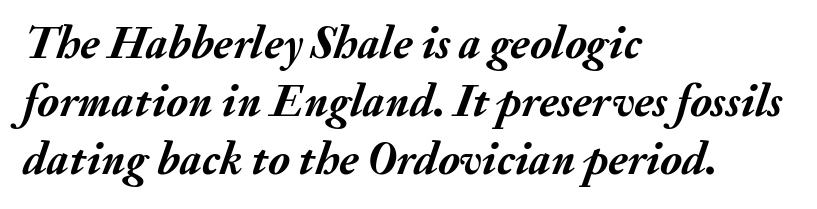
Is the type bold? Yes — the strokes are clearly thick and heavy. The words here are not underlined. An italicized treatment has been applied to the whole sample. The typesetter chose a ragged-right arrangement here.
